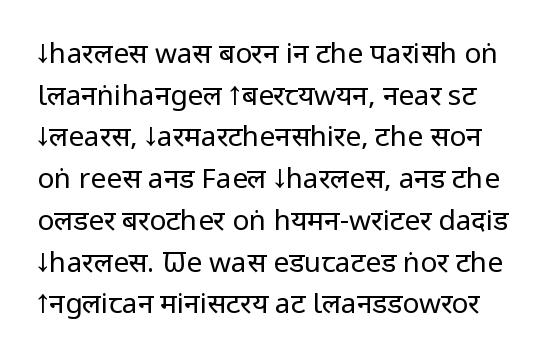
Q: Is the text bold? A: No.
Q: Is the text italic (slanted)? A: No, it is upright.
Q: Is the typeface a serif or a sans-serif typeface? A: Sans-serif.
Q: Is the text underlined? A: No.
Q: Is the spacing between letters normal or unusually wide? A: Normal.
Q: Is the spacing between lines tight, normal or loose? A: Normal.
Q: Width (condensed, normal, or wide)? A: Condensed.
Q: Stroke contrast? A: Low.
Q: x-height? A: Large.
Q: Monospaced? A: No.
